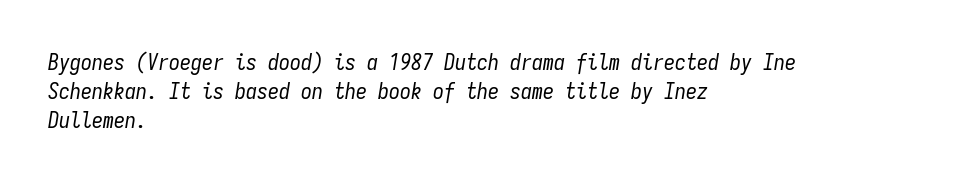
{"italic": "yes", "lean": "right", "slant_degrees": 9, "bold": "no", "underline": "no", "align": "left", "line_spacing": "normal", "line_spacing_ratio": 1.32, "letter_spacing": "normal", "letter_spacing_em": 0.0, "glyph_px": 22}
